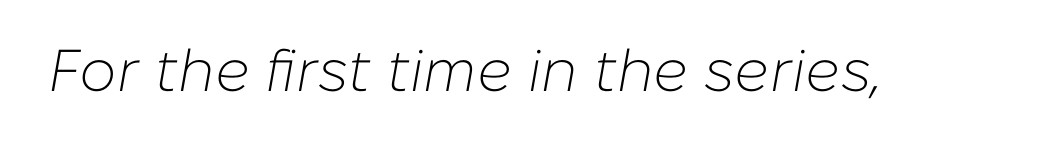
{"italic": "yes", "lean": "right", "slant_degrees": 10, "bold": "no", "weight": "light", "width": "normal", "stroke_contrast": "low", "x_height": "medium", "monospaced": "no", "underline": "no", "letter_spacing": "normal", "letter_spacing_em": 0.0, "glyph_px": 59}
